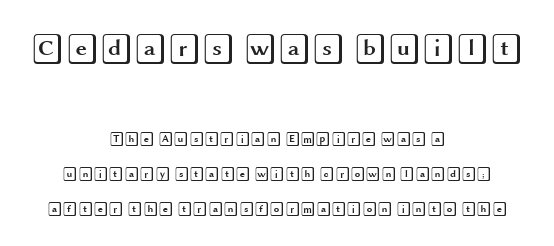
{"italic": "no", "width": "wide", "x_height": "large", "underline": "no", "align": "center", "line_spacing": "loose", "line_spacing_ratio": 2.47, "letter_spacing": "normal", "letter_spacing_em": 0.0, "larger_block": "first", "size_ratio": 2.21, "glyph_px": 31}
